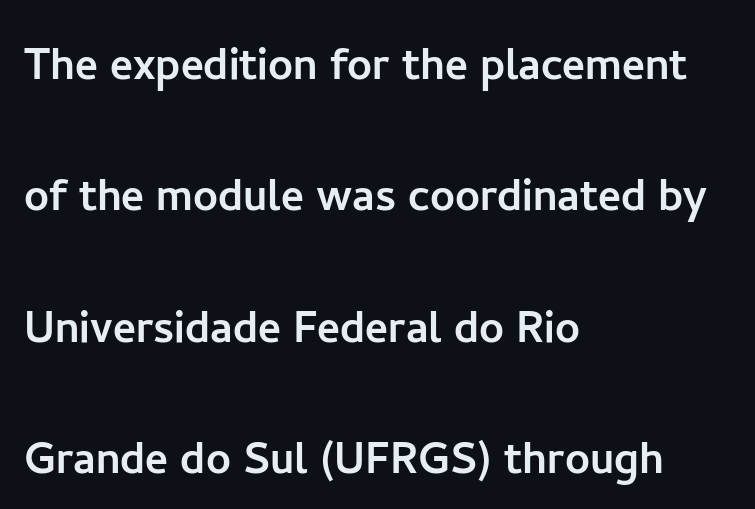
The image shows 55 px sans-serif type, upright; set left-aligned, loose line spacing (2.39x), normal letter spacing, not underlined; low stroke contrast and a medium x-height.
